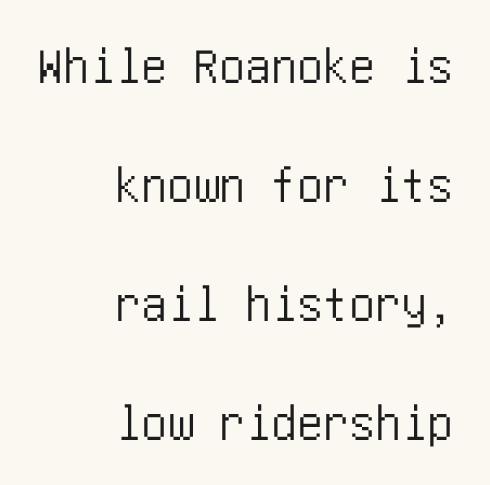
Q: Is the text italic (slanted)? A: No, it is upright.
Q: Is the typeface a serif or a sans-serif typeface? A: Sans-serif.
Q: Is the text underlined? A: No.
Q: How is the paragraph aligned? A: Right-aligned.
Q: Is the spacing between letters normal or unusually wide? A: Normal.
Q: Is the spacing between lines tight, normal or loose? A: Loose.
Q: Width (condensed, normal, or wide)? A: Condensed.
Q: Stroke contrast? A: Low.
Q: x-height? A: Large.
